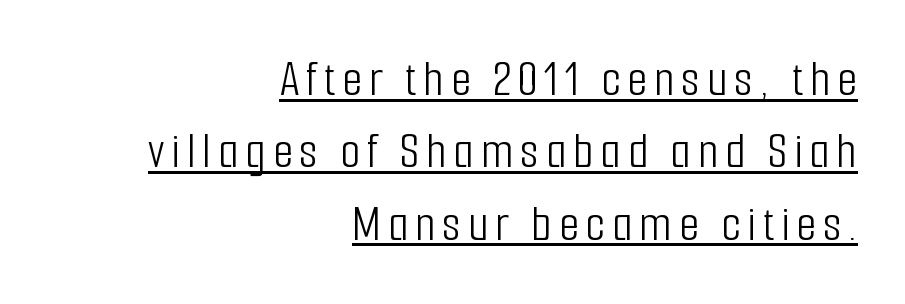
The face used here is proportionally spaced, like ordinary book or web type. The rows are spaced the way most documents space them. No italicization has been applied; the sample stays upright. The lines in this sample share a right terminus and differ only in where they begin.
